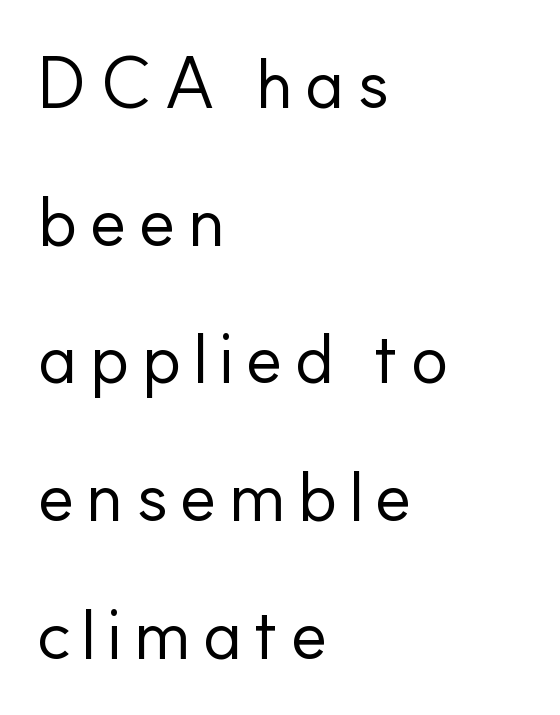
{"serif": "no", "italic": "no", "bold": "no", "weight": "regular", "width": "normal", "stroke_contrast": "low", "x_height": "small", "monospaced": "no", "underline": "no", "align": "left", "line_spacing": "loose", "line_spacing_ratio": 1.94, "glyph_px": 71}
